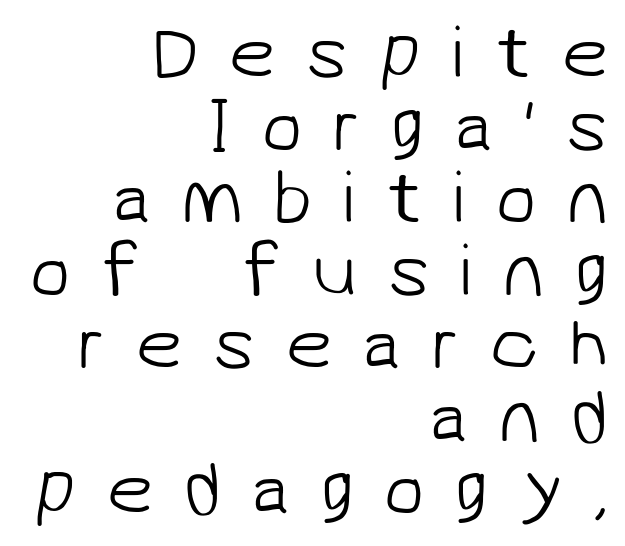
Tracking here is generous; glyphs stand well apart from one another. This block would grow much taller if given ordinary leading; it's compressed now. Proportional: the letters do not fall into vertical columns. The letters carry no serifs — their stems end cleanly without finishing strokes.
